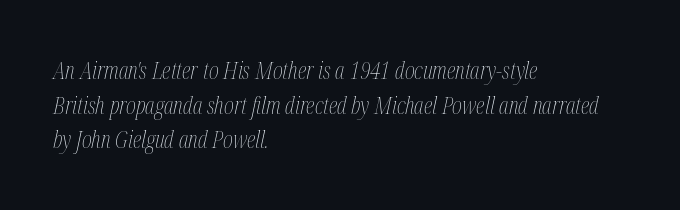
The image shows 24 px text type, italic (leaning right); set left-aligned, normal line spacing (1.44x), normal letter spacing, not underlined.
